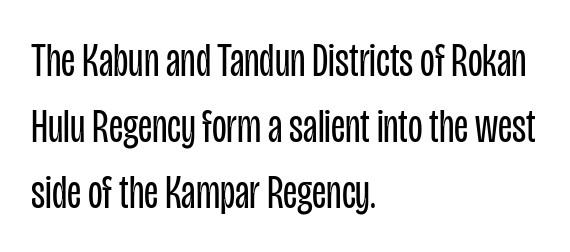
The image shows 48 px regular-weight, condensed sans-serif type, upright; set left-aligned, normal line spacing (1.37x), normal letter spacing, not underlined; low stroke contrast and a large x-height.
